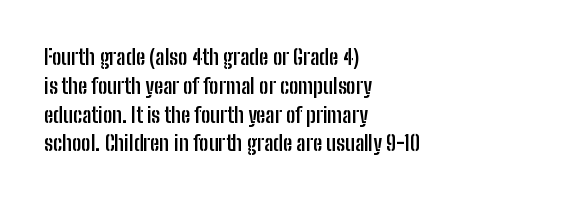
Q: Is the text bold? A: Yes.
Q: Is the text italic (slanted)? A: No, it is upright.
Q: Is the text underlined? A: No.
Q: How is the paragraph aligned? A: Left-aligned.
Q: Is the spacing between letters normal or unusually wide? A: Normal.
Q: Is the spacing between lines tight, normal or loose? A: Normal.
